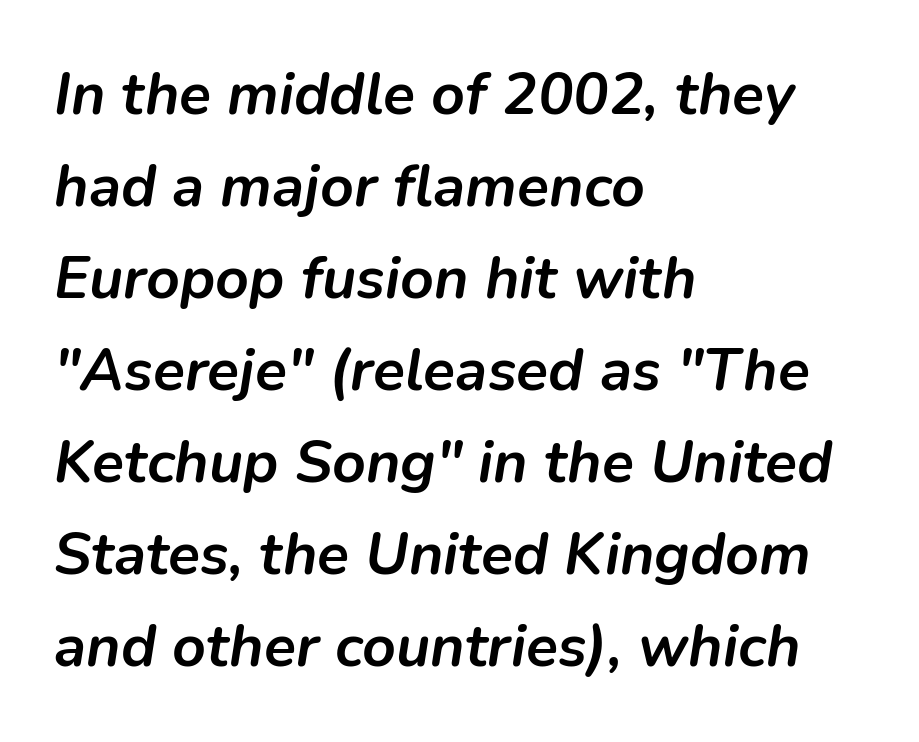
Looks like regular typesetting: each glyph gets only the width it needs. This block has exactly the height ordinary leading produces. Every letter is thick-stroked: bold, no question. Nothing unusual about the tracking: characters are spaced as the font intends.
